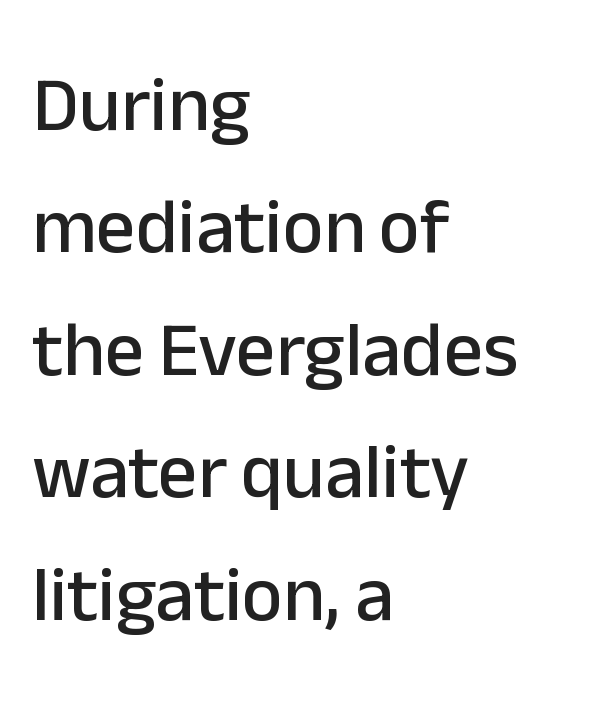
A typesetter would label this face a sans. Every character sits straight up, as roman type does. Spacing verdict: proportional, widths tailored to each character. The strip under each line holds only bare page. Characters follow at the spacing the type designer built in. Caption: multi-line text, flush left, ragged right.
